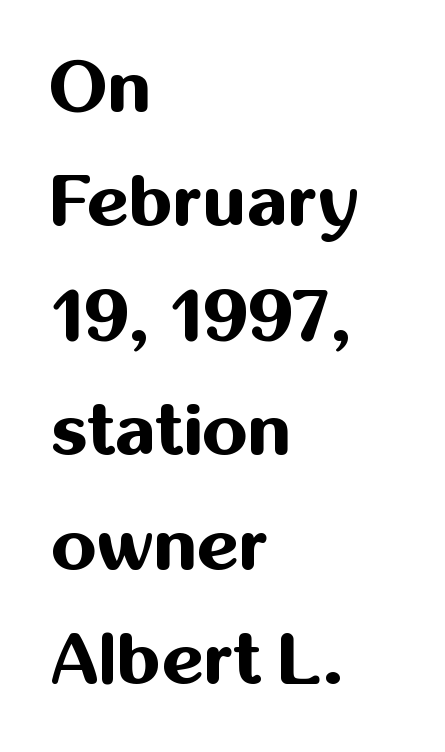
Q: Is the text bold? A: Yes.
Q: Is the text italic (slanted)? A: No, it is upright.
Q: Is the typeface a serif or a sans-serif typeface? A: Sans-serif.
Q: Is the text underlined? A: No.
Q: How is the paragraph aligned? A: Left-aligned.
Q: Is the spacing between letters normal or unusually wide? A: Normal.
Q: Is the spacing between lines tight, normal or loose? A: Normal.
Q: Width (condensed, normal, or wide)? A: Normal.
Q: Stroke contrast? A: Medium.
Q: x-height? A: Medium.
Q: Monospaced? A: No.
